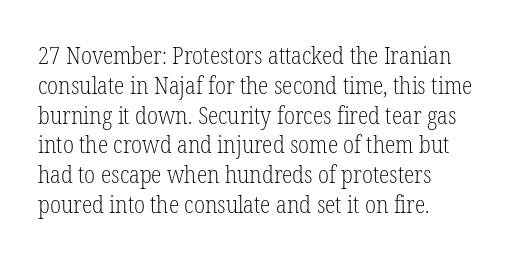
No letter is thick-stroked: the sample isn't bold. Honestly, the letter spacing is just normal — you wouldn't notice it. Each row of text sits above clean, open space. Posture: straight, roman, zero tilt.
